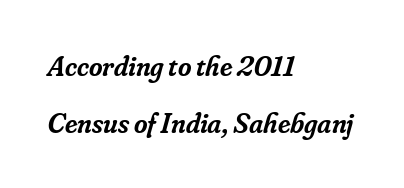
Q: Is the text bold? A: Semi-bold.
Q: Is the text italic (slanted)? A: Yes, it leans right by about 16 degrees.
Q: Is the typeface a serif or a sans-serif typeface? A: Serif.
Q: Is the text underlined? A: No.
Q: How is the paragraph aligned? A: Left-aligned.
Q: Is the spacing between letters normal or unusually wide? A: Normal.
Q: Is the spacing between lines tight, normal or loose? A: Loose.
Q: Width (condensed, normal, or wide)? A: Normal.
Q: Stroke contrast? A: Low.
Q: x-height? A: Small.
Q: Monospaced? A: No.
